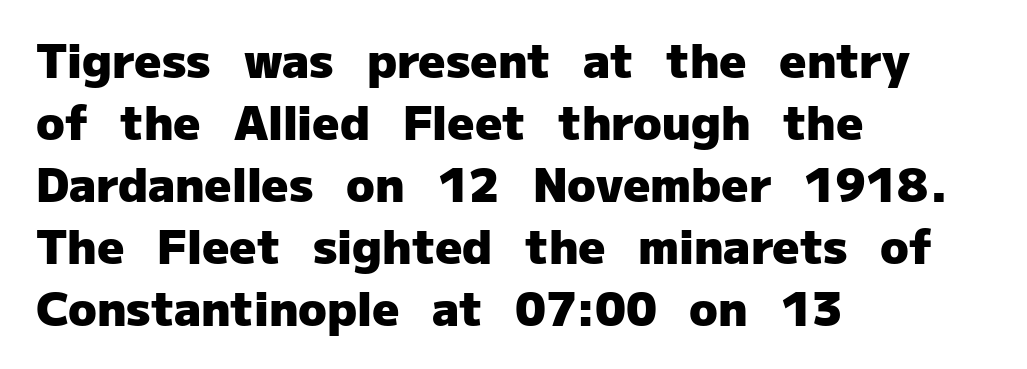
{"serif": "no", "italic": "no", "bold": "yes", "weight": "heavy", "width": "normal", "stroke_contrast": "low", "x_height": "medium", "monospaced": "no", "underline": "no", "align": "left", "line_spacing": "normal", "line_spacing_ratio": 1.32, "letter_spacing": "normal", "letter_spacing_em": 0.0, "glyph_px": 47}
